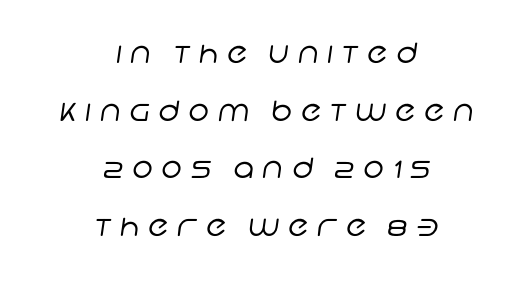
Inter-character spacing is expanded well beyond the font's built-in metrics. These lines are rendered in a variable-pitch font. Stem width sits at or under what a default text font uses. Whoever set this chose breathing room over compactness in the vertical rhythm.
